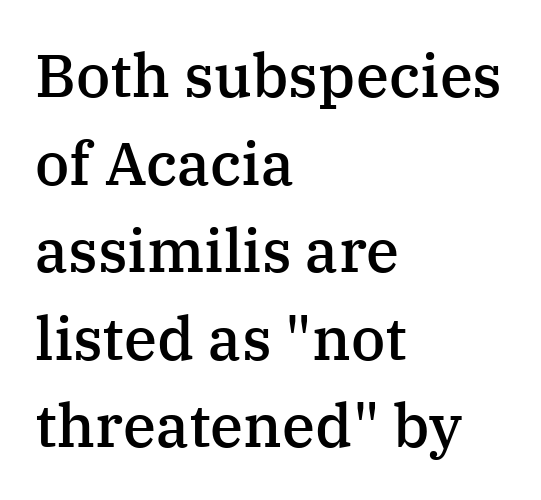
{"serif": "yes", "italic": "no", "bold": "semi", "weight": "semibold", "width": "normal", "stroke_contrast": "medium", "x_height": "medium", "monospaced": "no", "underline": "no", "align": "left", "line_spacing": "normal", "line_spacing_ratio": 1.46, "letter_spacing": "normal", "letter_spacing_em": 0.0, "glyph_px": 60}
